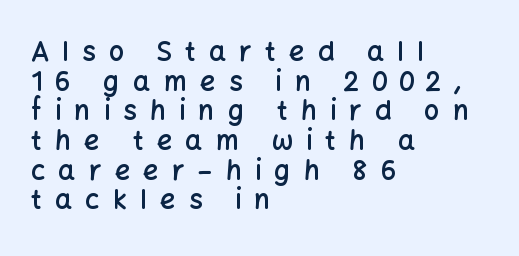
The image shows 27 px text type, upright; set left-aligned, tight line spacing (1.1x), unusually wide letter spacing (+0.49 em), not underlined.
